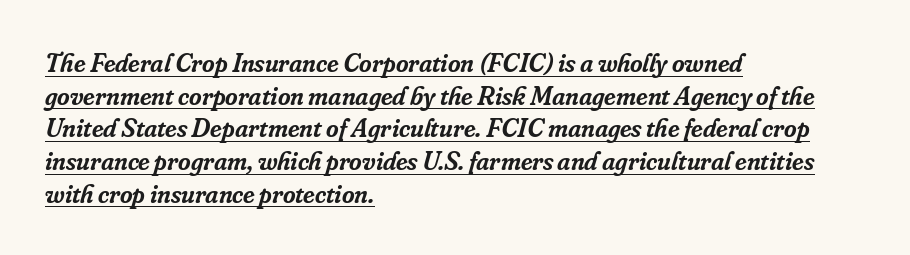
The image shows 27 px text type, italic (leaning right); set left-aligned, line spacing 1.21x, normal letter spacing, underlined.
